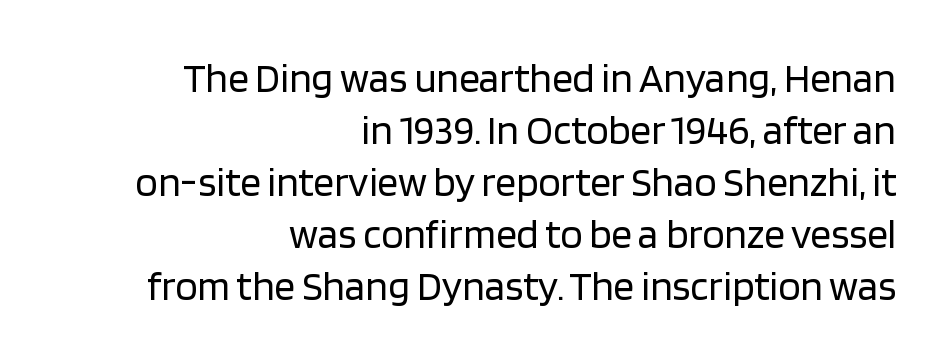
The image shows 41 px regular-weight sans-serif type, upright; set right-aligned, normal line spacing (1.27x), normal letter spacing, not underlined; low stroke contrast and a large x-height.
